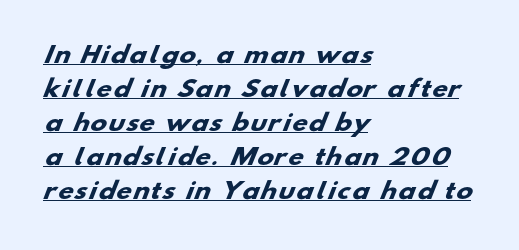
Notice how a bar underscores the lettering throughout. Visually the block forms a straight wall on the left and a jagged coastline on the right. Chunky letters — that's bold for sure. Notice how descenders clear the ascenders below comfortably — that's standard leading.
